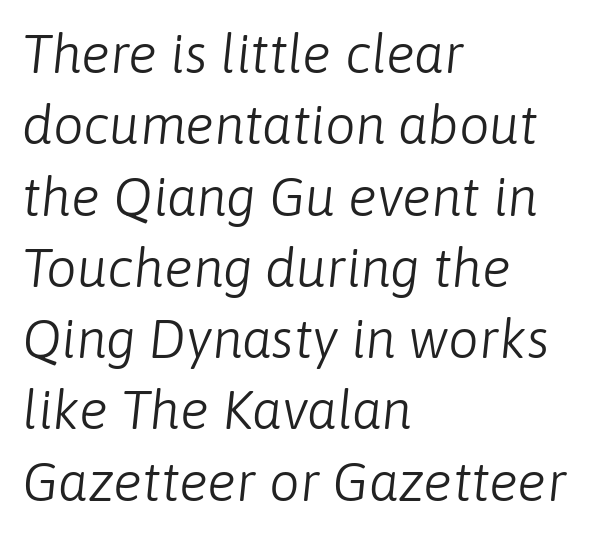
Q: Is the text bold? A: No.
Q: Is the text italic (slanted)? A: Yes, it leans right by about 6 degrees.
Q: Is the text underlined? A: No.
Q: How is the paragraph aligned? A: Left-aligned.
Q: Is the spacing between letters normal or unusually wide? A: Normal.
Q: Is the spacing between lines tight, normal or loose? A: Normal.
Q: Width (condensed, normal, or wide)? A: Normal.
Q: Stroke contrast? A: Low.
Q: x-height? A: Medium.
Q: Monospaced? A: No.
